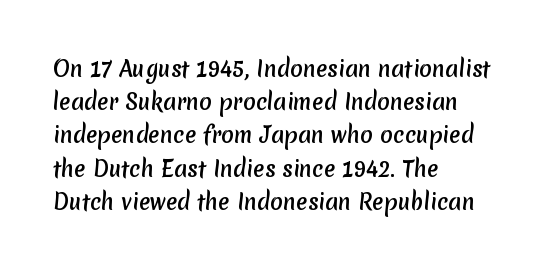
Heavy-handed strokes throughout: this text is bold. Decoration check: the copy has no underline. Leftover space on each line is placed entirely after the last word. What's the leading like? Ordinary, nothing unusual. Each word holds together tightly as a unit, with standard inter-letter gaps.
